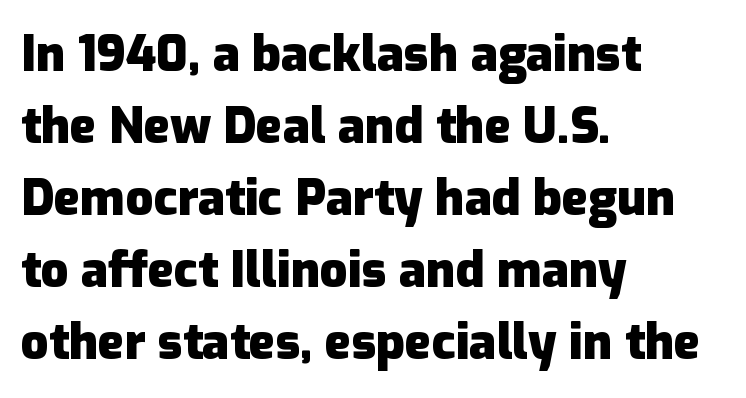
The image shows 49 px heavy sans-serif type, upright; set left-aligned, normal line spacing (1.47x), normal letter spacing, not underlined; low stroke contrast and a medium x-height.
